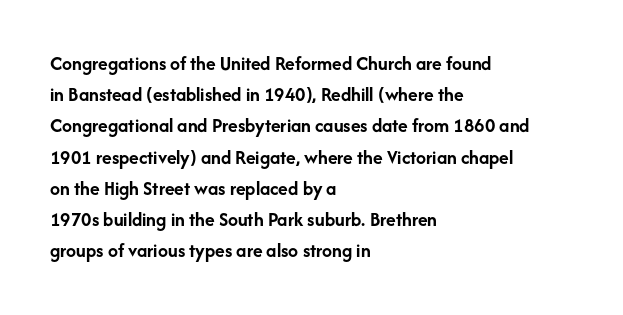
The image shows 20 px bold type, upright; set left-aligned, normal line spacing (1.56x), normal letter spacing, not underlined.
